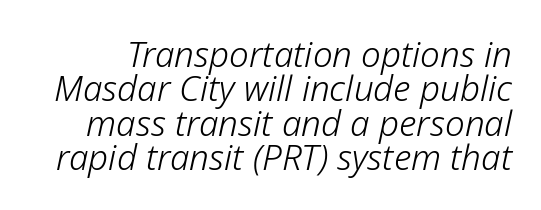
{"italic": "yes", "lean": "right", "slant_degrees": 12, "bold": "no", "weight": "light", "width": "normal", "stroke_contrast": "low", "x_height": "medium", "monospaced": "no", "underline": "no", "line_spacing": "tight", "line_spacing_ratio": 0.98, "letter_spacing": "normal", "letter_spacing_em": 0.0, "glyph_px": 35}
